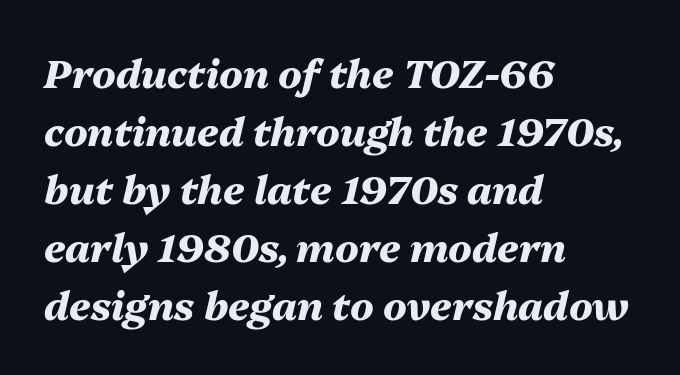
The font's italic variant was chosen for this text. Look at the tracking — it's just the regular setting, nothing added. Check the space under the baseline: it is left empty. Looks like regular typesetting: each glyph gets only the width it needs. Pretty heavy lettering here — definitely bold. The lines in this sample share a left origin and differ only in where they stop.
